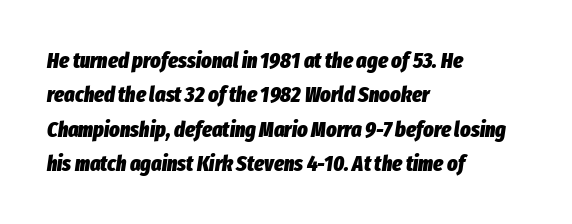
{"italic": "yes", "lean": "right", "slant_degrees": 8, "bold": "yes", "underline": "no", "align": "left", "line_spacing": "normal", "line_spacing_ratio": 1.56, "letter_spacing": "normal", "letter_spacing_em": 0.0, "glyph_px": 22}
